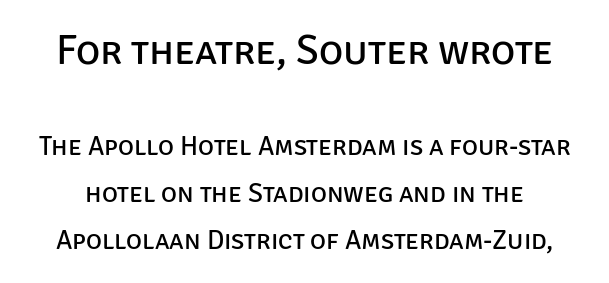
The face looks like a standard text weight, possibly lighter. Letters rest on an invisible, unmarked baseline. Compared with typical body copy, the letter spacing here is the same. The typography opts for an upright posture over an oblique one.
